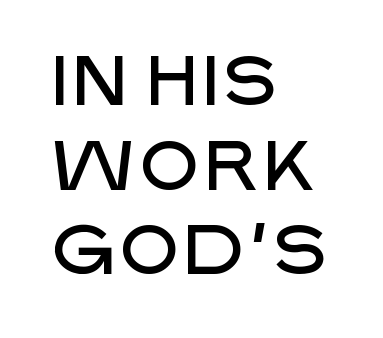
Each word holds together tightly as a unit, with standard inter-letter gaps. Casual observation: everything's shoved over to the left. Unmarked baselines from the first word to the last. The letters advance in unequal steps, a hallmark of proportional type.
